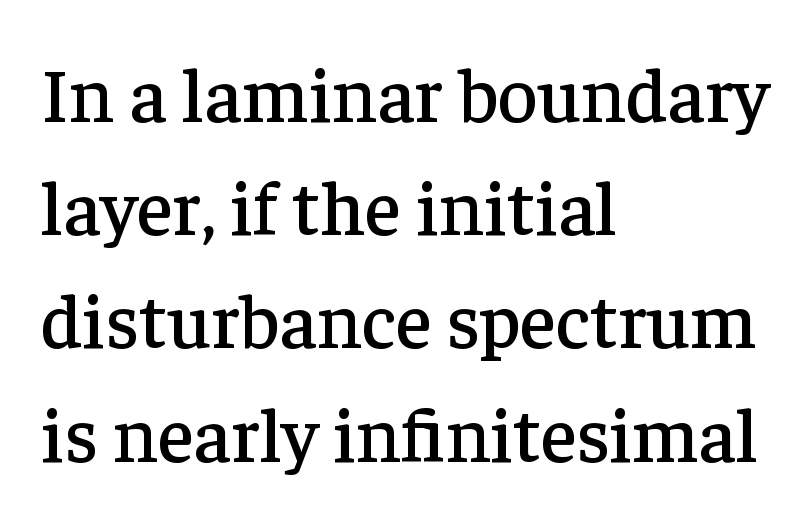
{"serif": "yes", "italic": "no", "width": "normal", "stroke_contrast": "low", "x_height": "medium", "monospaced": "no", "underline": "no", "align": "left", "line_spacing": "normal", "line_spacing_ratio": 1.47, "letter_spacing": "normal", "letter_spacing_em": 0.0, "glyph_px": 77}
